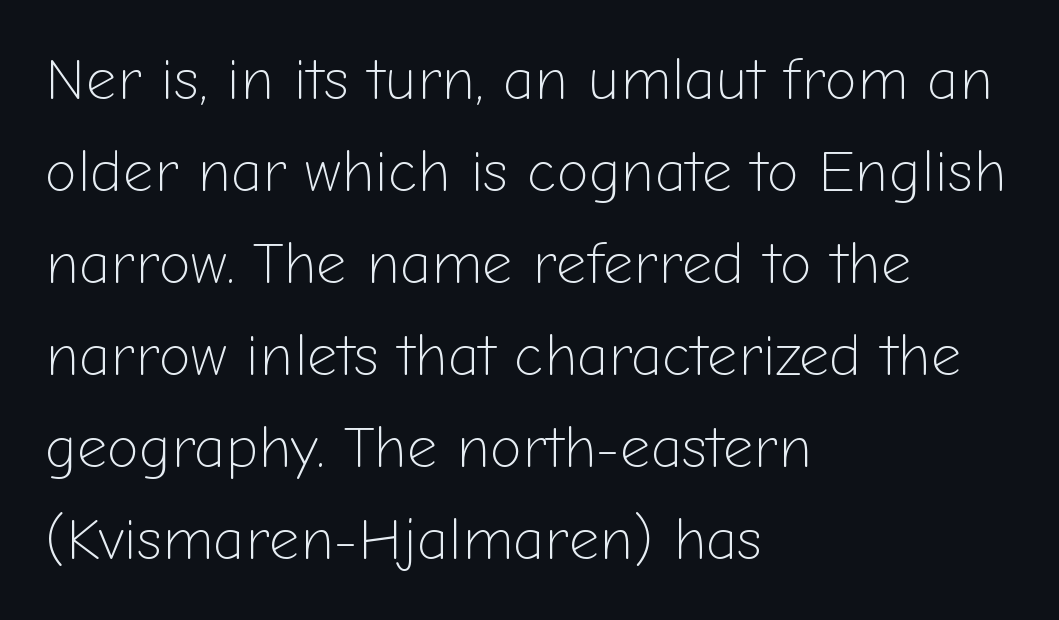
Q: Is the text bold? A: No.
Q: Is the text italic (slanted)? A: No, it is upright.
Q: Is the typeface a serif or a sans-serif typeface? A: Sans-serif.
Q: Is the text underlined? A: No.
Q: How is the paragraph aligned? A: Left-aligned.
Q: Is the spacing between letters normal or unusually wide? A: Normal.
Q: Is the spacing between lines tight, normal or loose? A: Normal.
Q: Width (condensed, normal, or wide)? A: Normal.
Q: Stroke contrast? A: Low.
Q: x-height? A: Medium.
Q: Monospaced? A: No.
